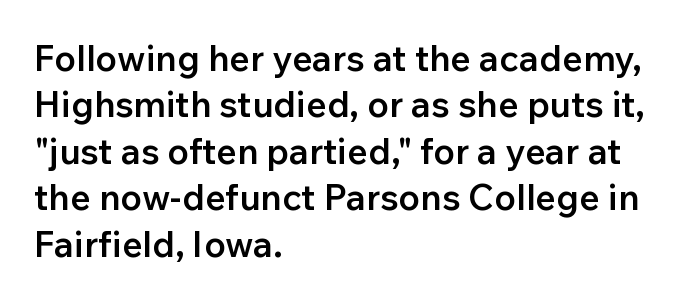
The image shows 36 px semibold sans-serif type, upright; set left-aligned, normal line spacing (1.29x), normal letter spacing, not underlined; low stroke contrast and a medium x-height.
